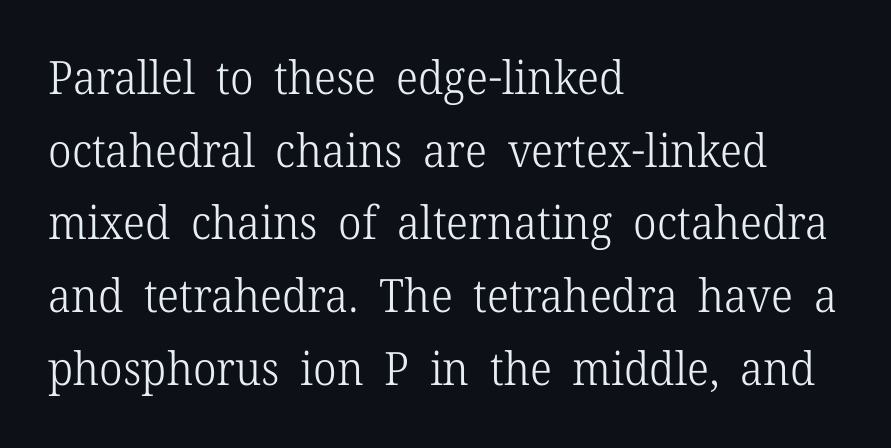
Q: Is the text bold? A: No.
Q: Is the text italic (slanted)? A: No, it is upright.
Q: Is the typeface a serif or a sans-serif typeface? A: Serif.
Q: Is the text underlined? A: No.
Q: How is the paragraph aligned? A: Left-aligned.
Q: Is the spacing between letters normal or unusually wide? A: Normal.
Q: Is the spacing between lines tight, normal or loose? A: Normal.
Q: Width (condensed, normal, or wide)? A: Normal.
Q: Stroke contrast? A: Low.
Q: x-height? A: Medium.
Q: Monospaced? A: No.
